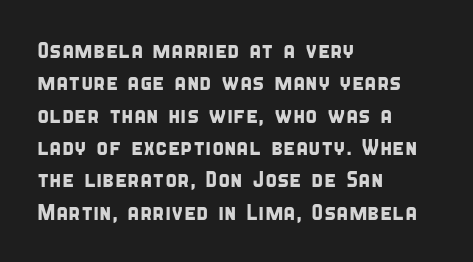
These lines are set flush left with a ragged right edge. Bare-footed words on every line. A typesetter would call this zero additional tracking. Quick note: interline space is typical.
